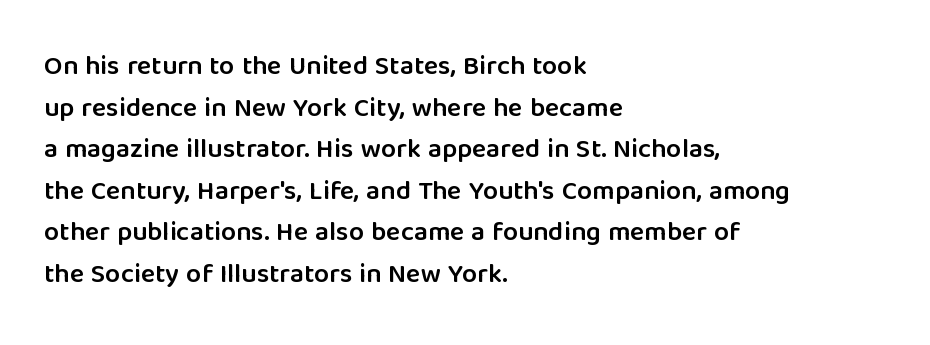
Q: Is the text bold? A: Semi-bold.
Q: Is the text italic (slanted)? A: No, it is upright.
Q: Is the text underlined? A: No.
Q: How is the paragraph aligned? A: Left-aligned.
Q: Is the spacing between letters normal or unusually wide? A: Normal.
Q: Is the spacing between lines tight, normal or loose? A: Normal.
